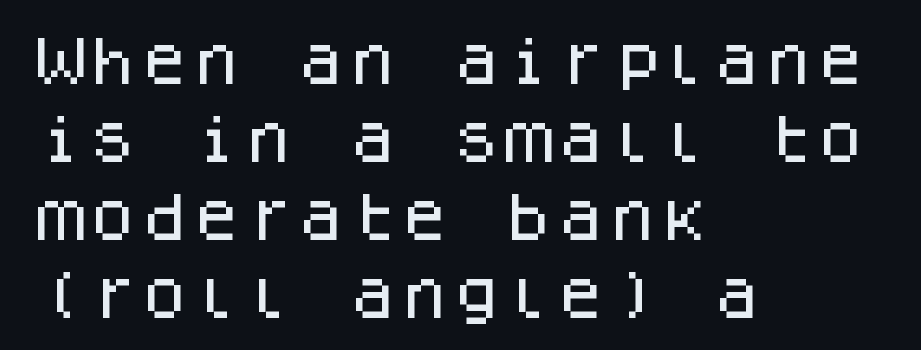
The letters stand straight up with perfectly vertical stems. Each letter, wide or thin by design, is forced into the same width here. Nothing sits at the stroke ends, so this counts as sans-serif. The face used here is rendered with its standard letterfit. Just letters on the line, the space beneath them empty.
